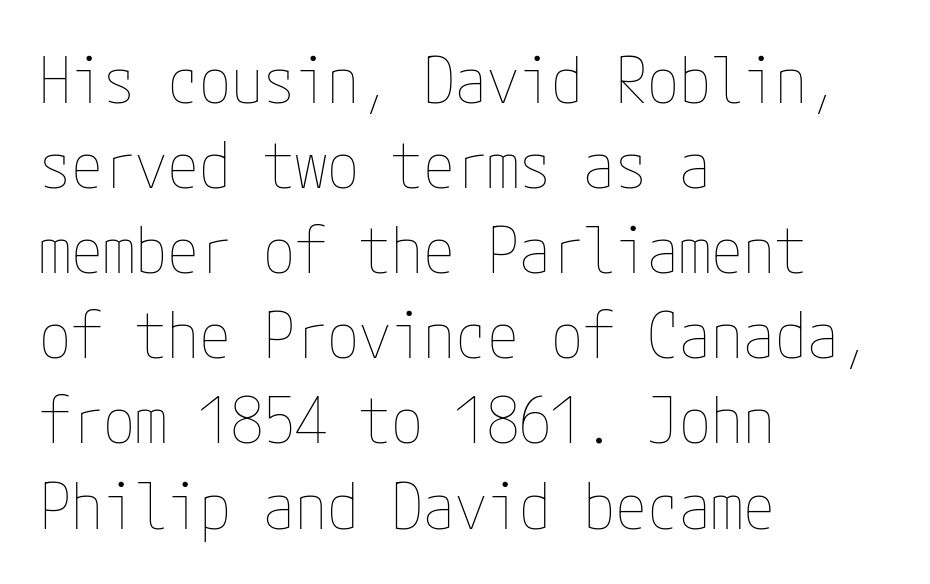
The gap between lines stays unmarked. Quick note: not italic, upright. Baseline-to-baseline distance is the conventional proportion of letter height. The passage shown is not bold in any degree. Honestly, the letter spacing is just normal — you wouldn't notice it.
